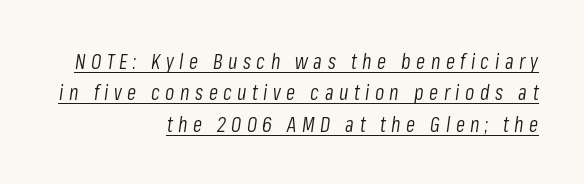
Stroke thickness stays within the range of a standard reading face or lighter. The passage shown leans; its letterforms are oblique. Which margin do the lines hug? The right one — the left edge is uneven. The line texture is sparse and dotted thanks to wide tracking. The vertical gap from one line to the next is medium.
